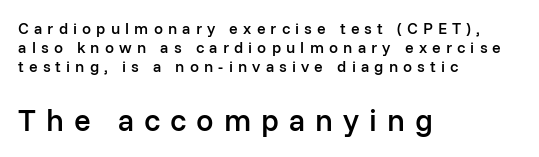
{"serif": "no", "italic": "no", "bold": "semi", "weight": "semibold", "width": "normal", "stroke_contrast": "low", "x_height": "medium", "monospaced": "no", "underline": "no", "align": "left", "line_spacing_ratio": 1.19, "letter_spacing": "wide", "letter_spacing_em": 0.32, "larger_block": "second", "size_ratio": 1.94, "glyph_px": 31}
